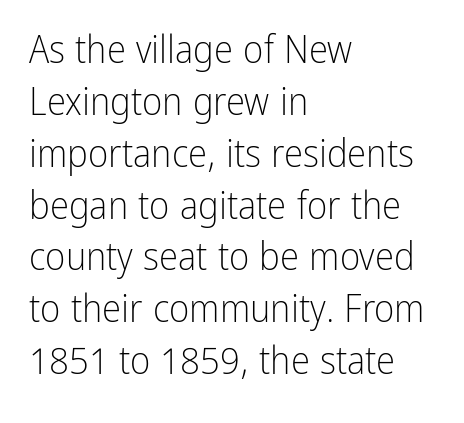
{"serif": "no", "italic": "no", "bold": "no", "weight": "light", "width": "condensed", "stroke_contrast": "low", "x_height": "medium", "monospaced": "no", "underline": "no", "align": "left", "line_spacing": "normal", "line_spacing_ratio": 1.33, "letter_spacing": "normal", "letter_spacing_em": 0.0, "glyph_px": 39}
